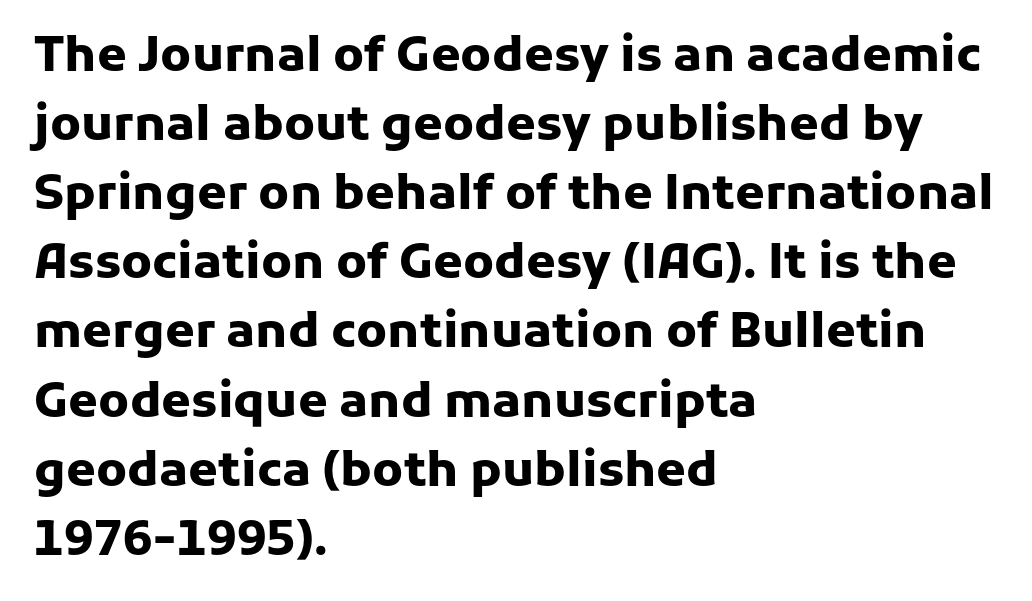
Strong, thick strokes mark this as bold type. Horizontally, the lines are justified to the leading edge only. Note the varied advance widths — an 'i' is clearly narrower than an 'm'. Standard letterfit; no display-style spreading of the glyphs. The line-height multiplier appears to be the usual default.
